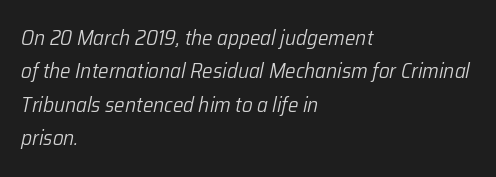
Leading matches the norm, producing a regular column. The face used here is rendered with its standard letterfit. Where is the straight margin? On the left. Underline: absent. Think standard paragraph weight, or any step lighter than that. Posture: slanted.
